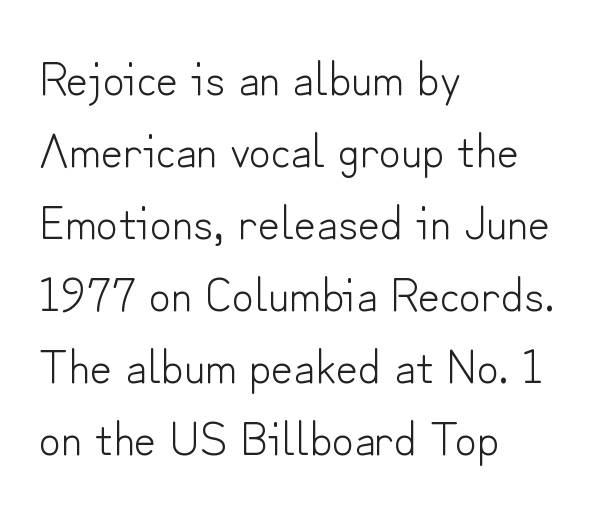
Q: Is the text bold? A: No.
Q: Is the text italic (slanted)? A: No, it is upright.
Q: Is the typeface a serif or a sans-serif typeface? A: Sans-serif.
Q: Is the text underlined? A: No.
Q: How is the paragraph aligned? A: Left-aligned.
Q: Is the spacing between letters normal or unusually wide? A: Normal.
Q: Is the spacing between lines tight, normal or loose? A: Normal.
Q: Width (condensed, normal, or wide)? A: Normal.
Q: Stroke contrast? A: Low.
Q: x-height? A: Small.
Q: Monospaced? A: No.
